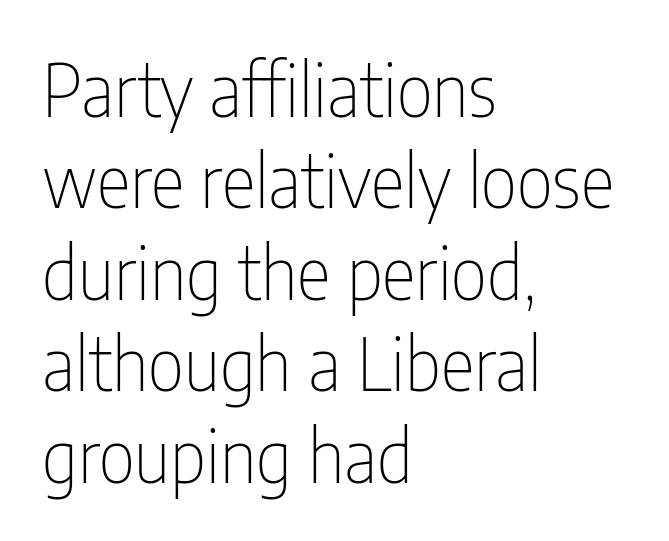
Q: Is the text bold? A: No.
Q: Is the text italic (slanted)? A: No, it is upright.
Q: Is the typeface a serif or a sans-serif typeface? A: Sans-serif.
Q: Is the text underlined? A: No.
Q: How is the paragraph aligned? A: Left-aligned.
Q: Is the spacing between letters normal or unusually wide? A: Normal.
Q: Is the spacing between lines tight, normal or loose? A: Normal.
Q: Width (condensed, normal, or wide)? A: Condensed.
Q: Stroke contrast? A: Low.
Q: x-height? A: Medium.
Q: Monospaced? A: No.
